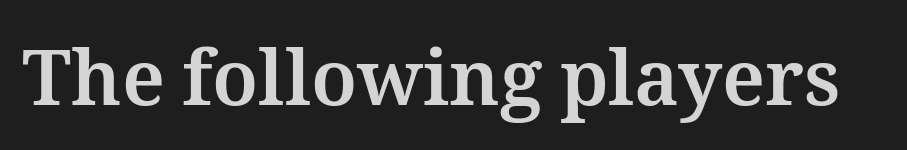
Upright lettering throughout. The passage shown is typed in a proportional face where columns would drift. Pretty heavy lettering here — definitely bold. The glyphs are unaccompanied by any horizontal stroke below them. Words appear dense and cohesive because spacing is normal.
